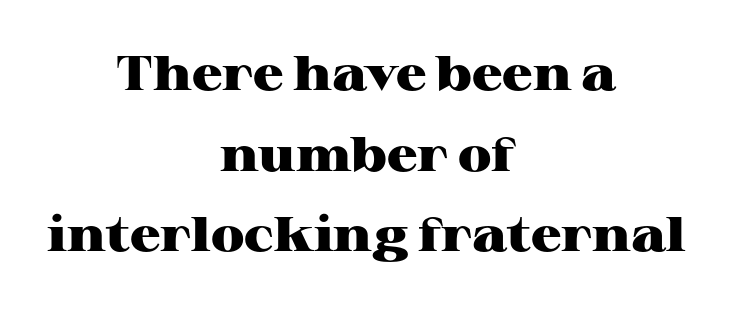
Q: Is the text bold? A: Yes.
Q: Is the text italic (slanted)? A: No, it is upright.
Q: Is the typeface a serif or a sans-serif typeface? A: Serif.
Q: Is the text underlined? A: No.
Q: How is the paragraph aligned? A: Centered.
Q: Is the spacing between letters normal or unusually wide? A: Normal.
Q: Is the spacing between lines tight, normal or loose? A: Normal.
Q: Width (condensed, normal, or wide)? A: Wide.
Q: Stroke contrast? A: High.
Q: x-height? A: Medium.
Q: Monospaced? A: No.
